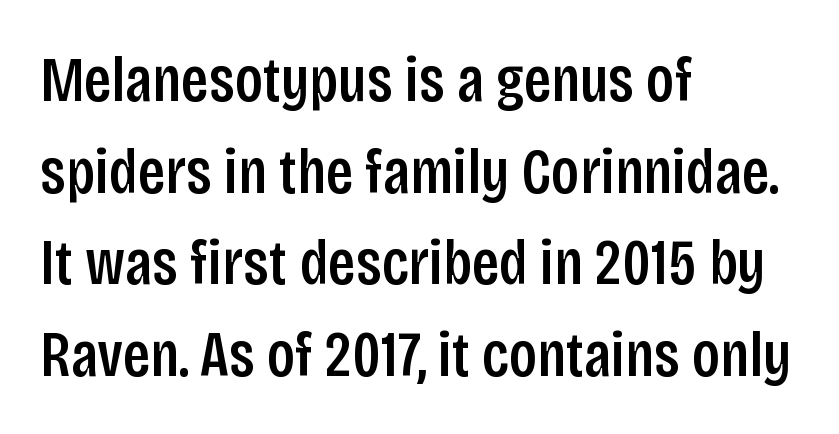
Check the space under the baseline: it is left empty. Short note: letters normally spaced. You can tell from the bare stems that sans-serif type was used. The vertical gap from one line to the next is medium. Looks like regular typesetting: each glyph gets only the width it needs.
